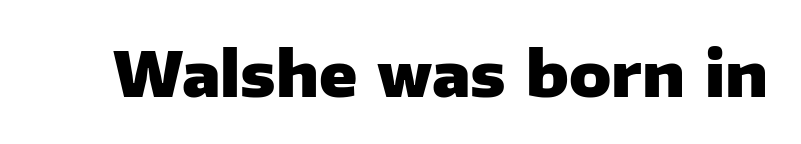
The image shows 62 px heavy sans-serif type, upright; set normal letter spacing, not underlined; low stroke contrast and a medium x-height.
